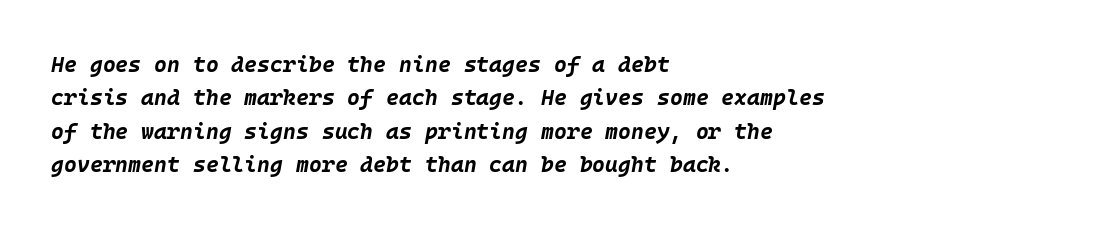
No word sits above an underline. How are the letters spaced? Ordinarily, with no added tracking. Does the lettering tilt? It does — this is italic. Every row of glyphs begins at an identical x-position on the left.
